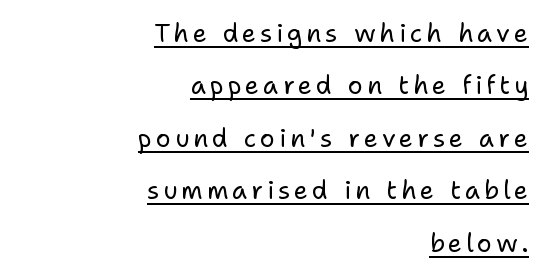
{"italic": "no", "bold": "no", "underline": "yes", "align": "right", "line_spacing": "loose", "line_spacing_ratio": 2.1, "glyph_px": 25}
